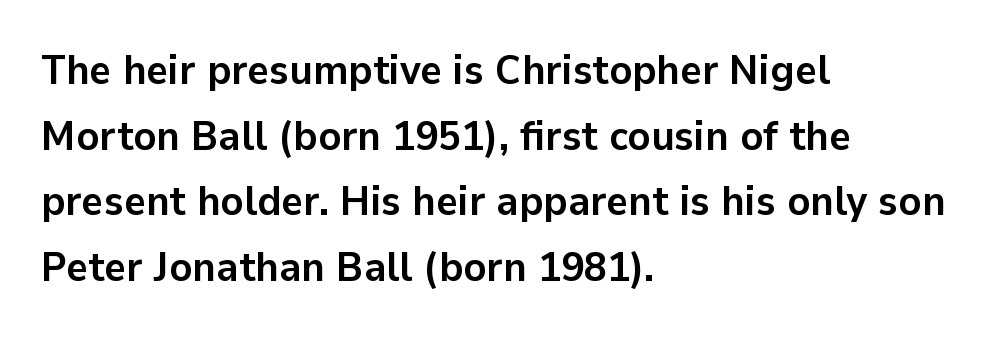
{"serif": "no", "italic": "no", "bold": "yes", "weight": "semibold", "width": "normal", "stroke_contrast": "low", "x_height": "medium", "monospaced": "no", "underline": "no", "align": "left", "line_spacing": "normal", "line_spacing_ratio": 1.56, "letter_spacing": "normal", "letter_spacing_em": 0.0, "glyph_px": 42}
